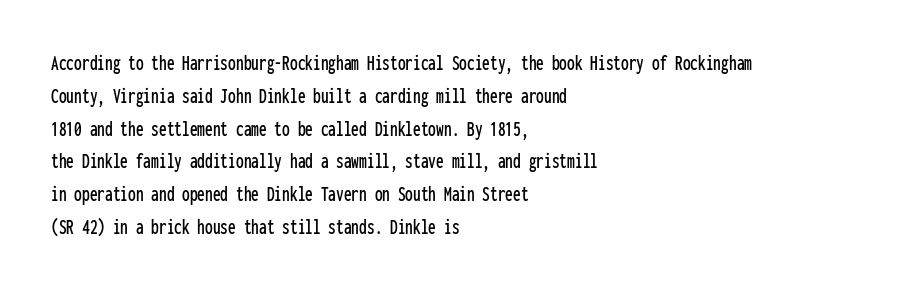
The specimen omits any rule beneath the text block's lines. Is the letter spacing exaggerated? No — it looks like the ordinary default. The typography opts for an upright posture over an oblique one. The rag falls on the right side of this text block. Baseline-to-baseline distance is the conventional proportion of letter height.
